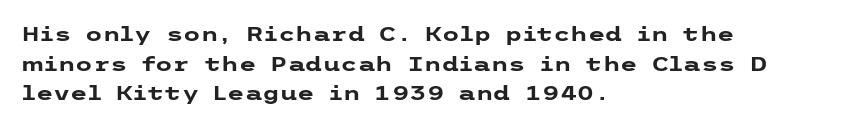
The image shows 20 px bold type, upright; set left-aligned, normal line spacing (1.48x), normal letter spacing, not underlined.
